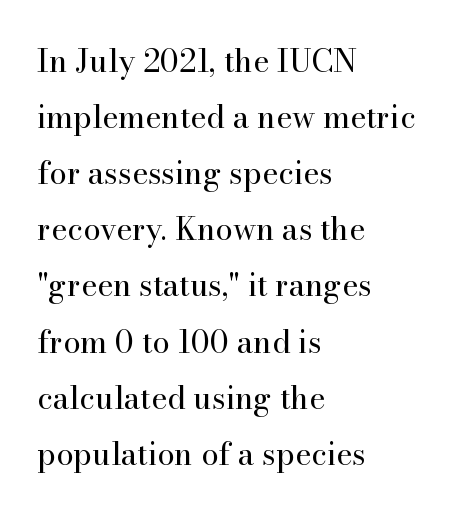
{"serif": "yes", "italic": "no", "bold": "no", "weight": "regular", "width": "normal", "stroke_contrast": "high", "x_height": "small", "monospaced": "no", "underline": "no", "align": "left", "line_spacing_ratio": 1.81, "letter_spacing": "normal", "letter_spacing_em": 0.0, "glyph_px": 31}
